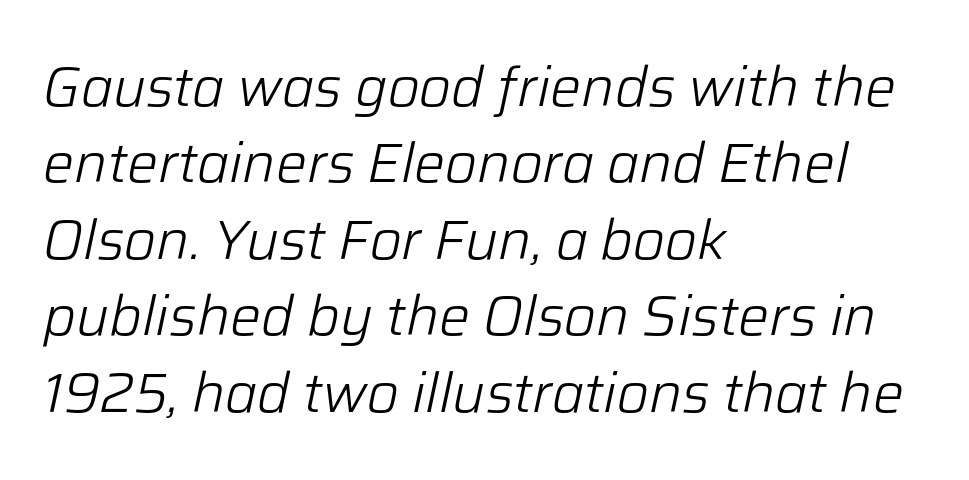
The image shows 55 px light type, italic (leaning right); set left-aligned, normal line spacing (1.39x), normal letter spacing, not underlined; low stroke contrast and a medium x-height.
